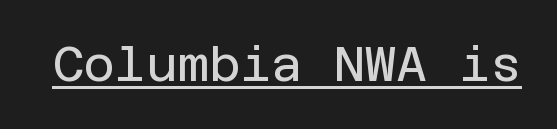
{"serif": "no", "italic": "no", "bold": "no", "weight": "regular", "width": "normal", "stroke_contrast": "low", "x_height": "large", "underline": "yes", "letter_spacing": "normal", "letter_spacing_em": 0.0, "glyph_px": 48}
